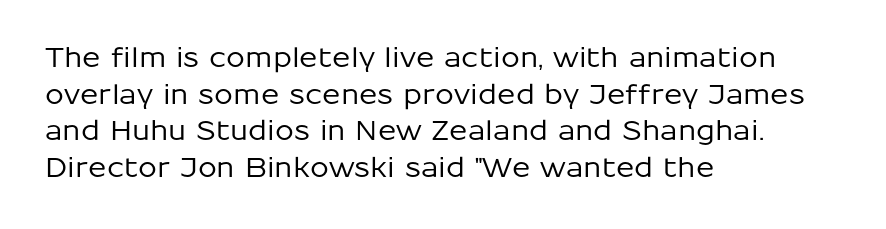
{"italic": "no", "underline": "no", "align": "left", "line_spacing": "normal", "line_spacing_ratio": 1.36, "letter_spacing": "normal", "letter_spacing_em": 0.0, "glyph_px": 27}
